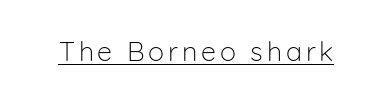
Q: Is the text bold? A: No.
Q: Is the text italic (slanted)? A: No, it is upright.
Q: Is the text underlined? A: Yes.
